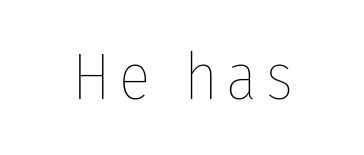
{"italic": "no", "bold": "no", "weight": "thin", "width": "condensed", "stroke_contrast": "low", "x_height": "medium", "monospaced": "no", "underline": "no", "glyph_px": 65}
